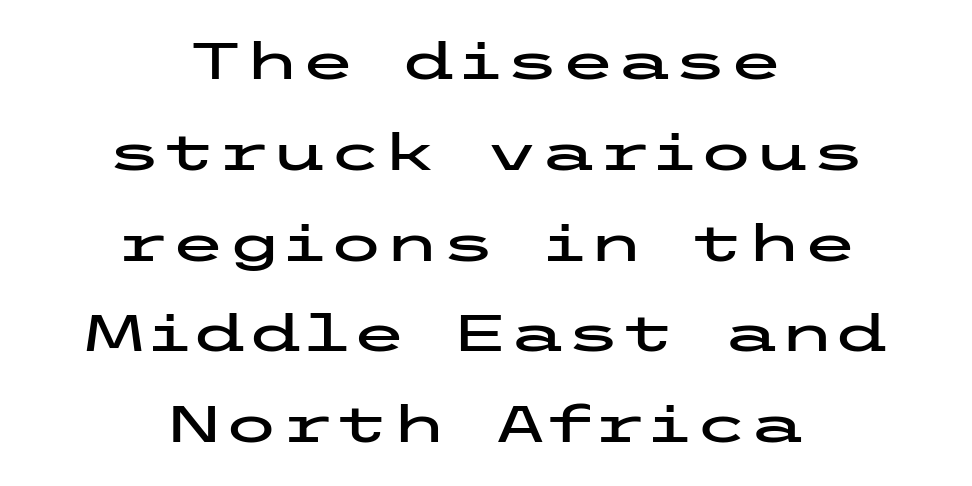
The image shows 51 px wide sans-serif type, upright; set centered, line spacing 1.78x, normal letter spacing, not underlined; low stroke contrast and a medium x-height.
